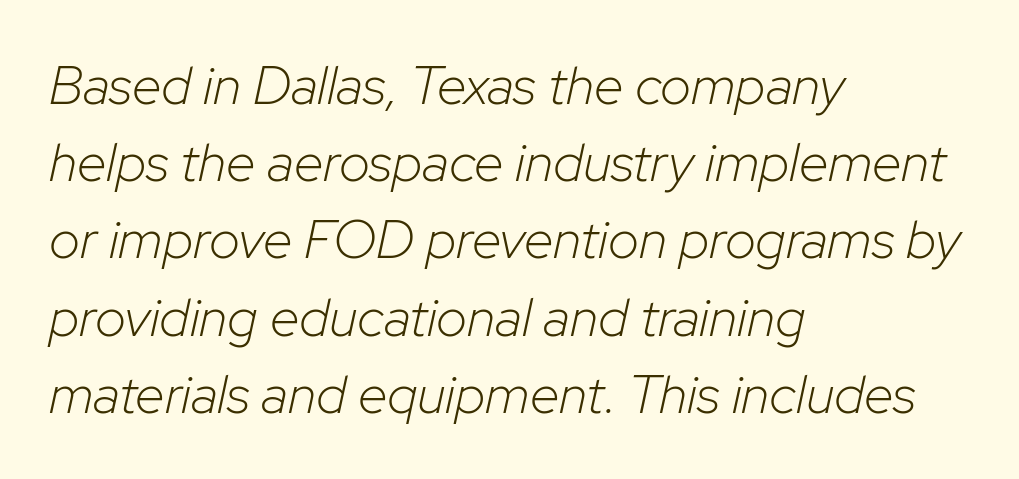
Regular leading. If you drew a ruler down the left edge, every line would touch it. Looks like regular typesetting: each glyph gets only the width it needs. Honestly, the letter spacing is just normal — you wouldn't notice it.
